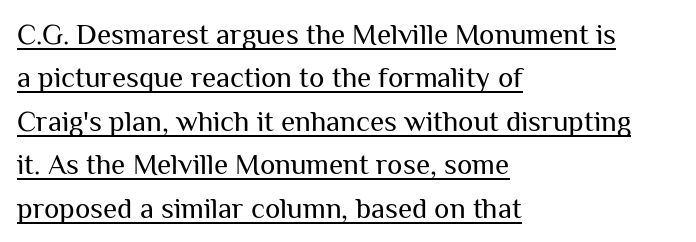
The image shows 29 px regular-weight sans-serif type, upright; set left-aligned, normal line spacing (1.5x), normal letter spacing, underlined; medium stroke contrast and a medium x-height.
